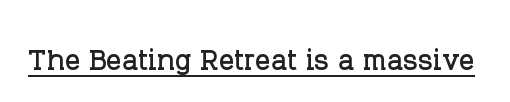
The image shows 38 px serif type, upright; set normal letter spacing, underlined; low stroke contrast and a large x-height.
